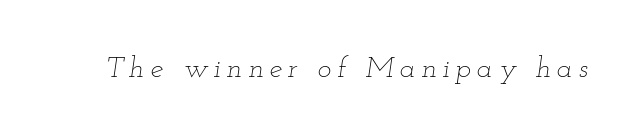
The image shows 29 px thin, wide type, italic (leaning right); set unusually wide letter spacing (+0.2 em), not underlined; low stroke contrast and a small x-height.
